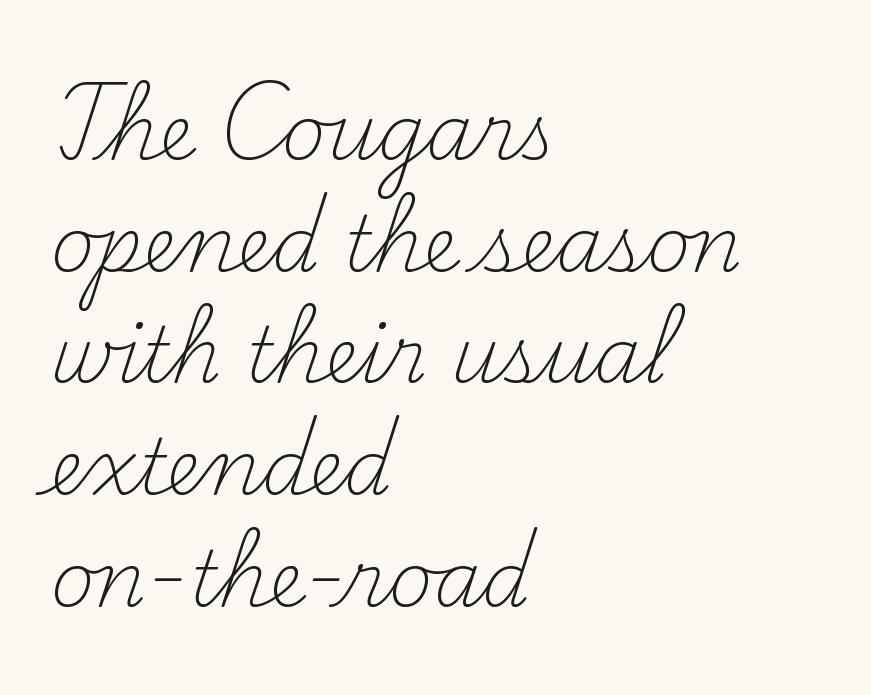
In terms of leading, this rendering sits right in the middle. Has an underline been added? It has not. Proportional: the letters do not fall into vertical columns. Think standard paragraph weight, or any step lighter than that.
